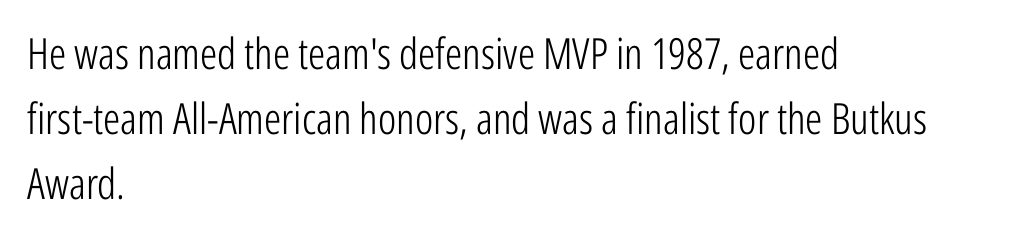
The font family rendered here belongs to the sans-serif group. Spacing verdict: proportional, widths tailored to each character. These glyphs show unthickened strokes, regular width or finer. The foot of each line stays bare and open. Posture: straight, roman, zero tilt.
